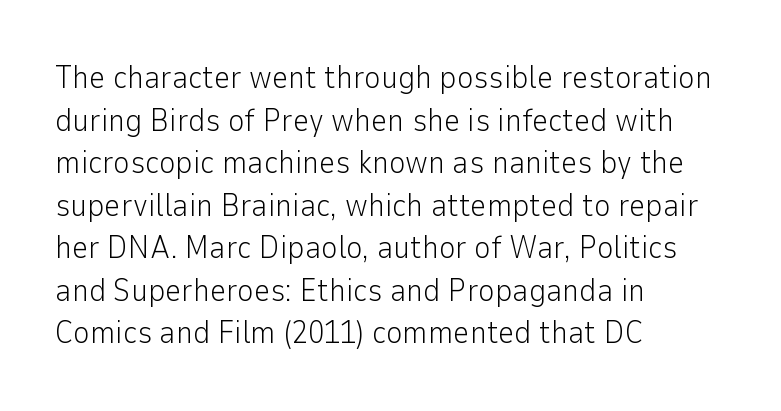
The image shows 32 px light sans-serif type, upright; set left-aligned, normal line spacing (1.33x), normal letter spacing, not underlined; low stroke contrast and a medium x-height.
